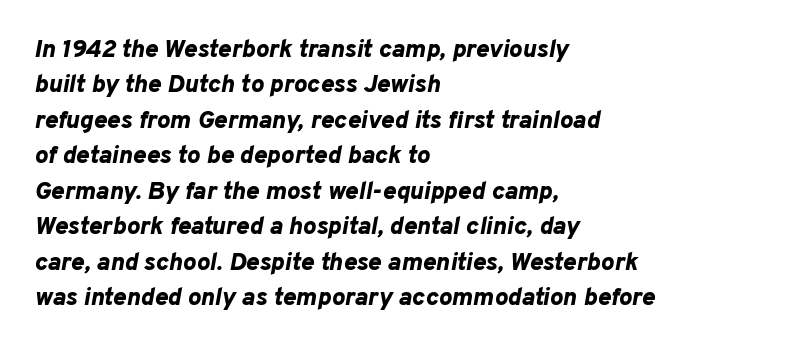
Q: Is the text bold? A: Yes.
Q: Is the text italic (slanted)? A: Yes, it leans right by about 10 degrees.
Q: Is the text underlined? A: No.
Q: How is the paragraph aligned? A: Left-aligned.
Q: Is the spacing between letters normal or unusually wide? A: Normal.
Q: Is the spacing between lines tight, normal or loose? A: Normal.
